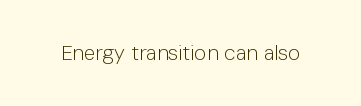
Q: Is the text bold? A: No.
Q: Is the text italic (slanted)? A: No, it is upright.
Q: Is the text underlined? A: No.
Q: Is the spacing between letters normal or unusually wide? A: Normal.
